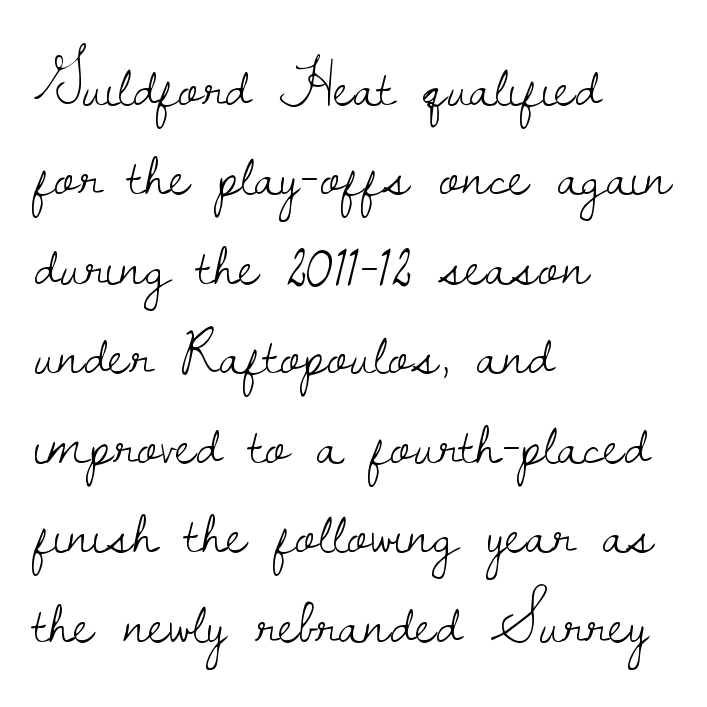
A typesetter would call this proportional, since set widths differ per character. The paragraph has a hard left edge and a soft right edge. The characters display serif detailing at their extremities. Line spacing here is normal.
